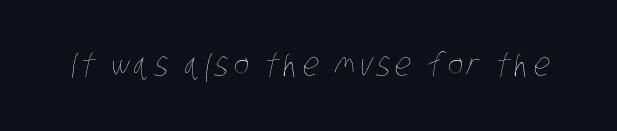
Q: Is the text bold? A: No.
Q: Is the text underlined? A: No.
Q: Width (condensed, normal, or wide)? A: Condensed.
Q: Stroke contrast? A: Low.
Q: x-height? A: Large.
Q: Monospaced? A: No.
